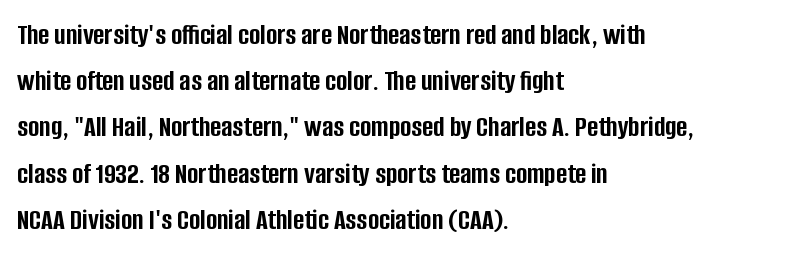
Q: Is the text bold? A: Yes.
Q: Is the text italic (slanted)? A: No, it is upright.
Q: Is the typeface a serif or a sans-serif typeface? A: Sans-serif.
Q: Is the text underlined? A: No.
Q: How is the paragraph aligned? A: Left-aligned.
Q: Is the spacing between letters normal or unusually wide? A: Normal.
Q: Is the spacing between lines tight, normal or loose? A: Normal.
Q: Width (condensed, normal, or wide)? A: Condensed.
Q: Stroke contrast? A: Low.
Q: x-height? A: Large.
Q: Monospaced? A: No.
